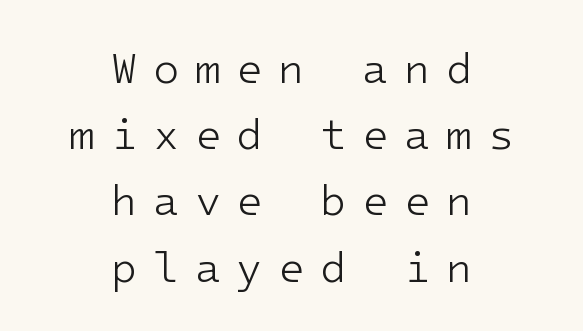
Q: Is the text bold? A: No.
Q: Is the text italic (slanted)? A: No, it is upright.
Q: Is the typeface a serif or a sans-serif typeface? A: Sans-serif.
Q: Is the text underlined? A: No.
Q: How is the paragraph aligned? A: Centered.
Q: Is the spacing between letters normal or unusually wide? A: Unusually wide.
Q: Is the spacing between lines tight, normal or loose? A: Normal.
Q: Width (condensed, normal, or wide)? A: Normal.
Q: Stroke contrast? A: Low.
Q: x-height? A: Medium.
Q: Monospaced? A: Yes.
